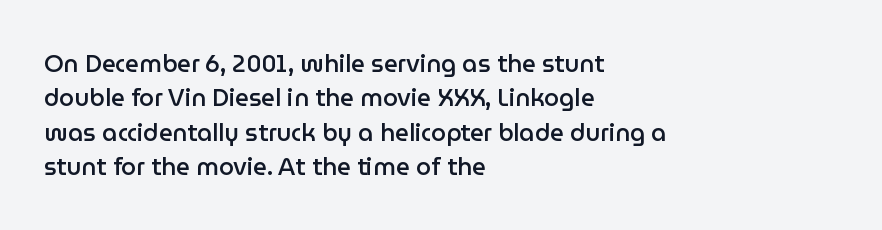
Between one letter and the next there's only the usual sliver of space. Underline: absent. Short and long lines alike share a common starting point at left. Compared with typical paragraphs, the rows here are spaced about the same.
